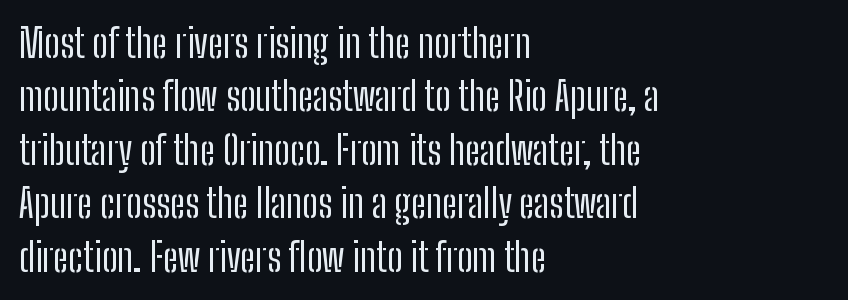
Q: Is the text bold? A: No.
Q: Is the text italic (slanted)? A: No, it is upright.
Q: Is the typeface a serif or a sans-serif typeface? A: Sans-serif.
Q: Is the text underlined? A: No.
Q: How is the paragraph aligned? A: Left-aligned.
Q: Is the spacing between letters normal or unusually wide? A: Normal.
Q: Is the spacing between lines tight, normal or loose? A: Normal.
Q: Width (condensed, normal, or wide)? A: Condensed.
Q: Stroke contrast? A: Low.
Q: x-height? A: Medium.
Q: Monospaced? A: No.
